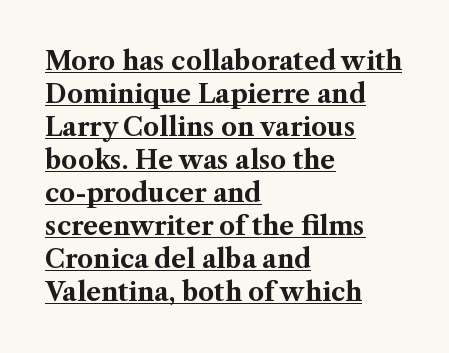
You'd pick this weight for a headline — it's a proper bold. Has an underline been added? It has. The designer left line spacing at the default. The passage is arranged the way most books set body copy — flush left. The rendering keeps characters at their native spacing.
